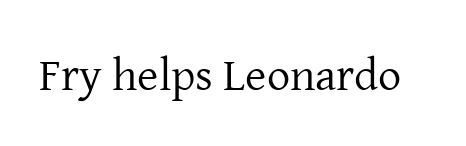
The lettering stays uniformly vertical, giving the passage a roman look. The passage shown is not underscored anywhere. To sum up the face: it has serifs. The cut favours lightness, reaching ordinary text weight at its darkest. You could not count columns in this text — the font is proportionally spaced. Standard letterfit; no display-style spreading of the glyphs.
